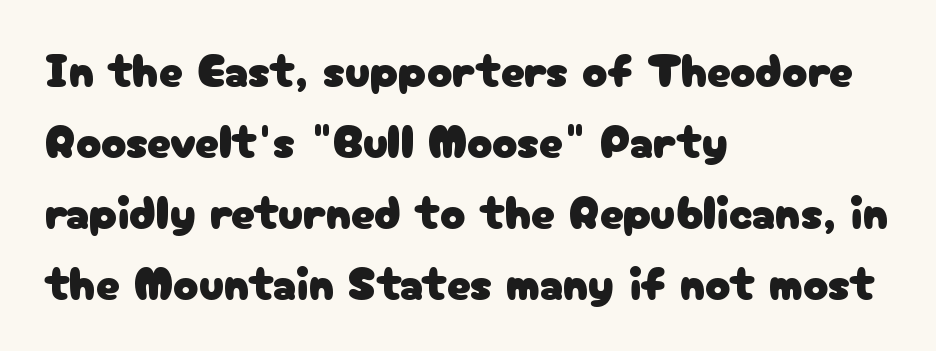
Quick note: not italic, upright. Proportional: the letters do not fall into vertical columns. Caption: standard tracking, unaltered. Rule under the text: the space is simply empty. You can tell from the bare stems that sans-serif type was used. Baseline-to-baseline distance is the conventional proportion of letter height.
